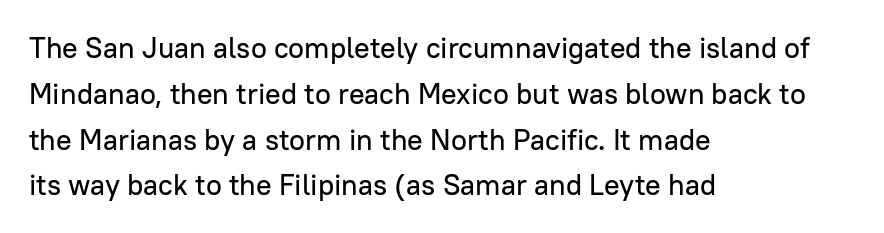
The image shows 29 px sans-serif type, upright; set left-aligned, normal line spacing (1.58x), normal letter spacing, not underlined; low stroke contrast and a medium x-height.
